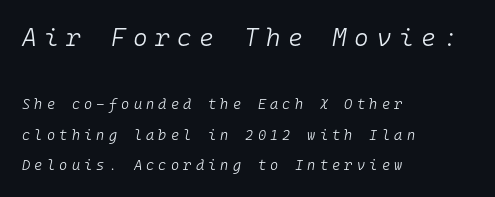
{"italic": "yes", "lean": "right", "slant_degrees": 10, "bold": "no", "underline": "no", "align": "left", "line_spacing": "loose", "line_spacing_ratio": 2.17, "letter_spacing": "wide", "letter_spacing_em": 0.3, "larger_block": "first", "size_ratio": 1.79, "glyph_px": 25}
